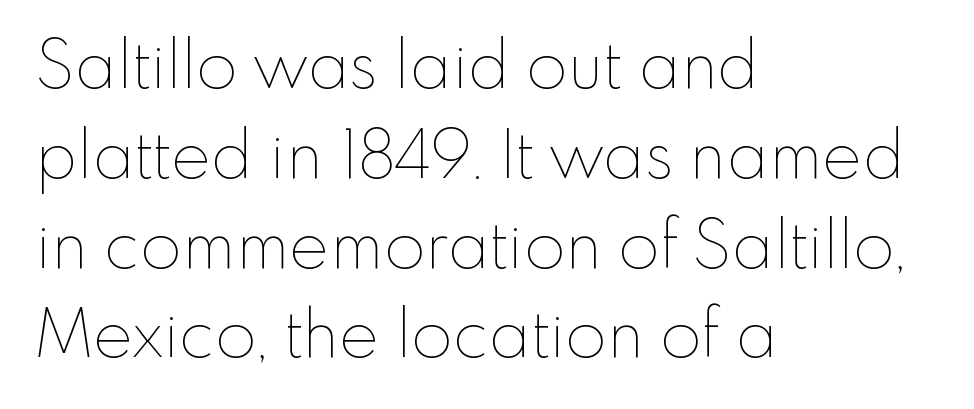
Q: Is the text bold? A: No.
Q: Is the text italic (slanted)? A: No, it is upright.
Q: Is the text underlined? A: No.
Q: How is the paragraph aligned? A: Left-aligned.
Q: Is the spacing between letters normal or unusually wide? A: Normal.
Q: Is the spacing between lines tight, normal or loose? A: Normal.
Q: Width (condensed, normal, or wide)? A: Normal.
Q: Stroke contrast? A: Low.
Q: x-height? A: Small.
Q: Monospaced? A: No.
